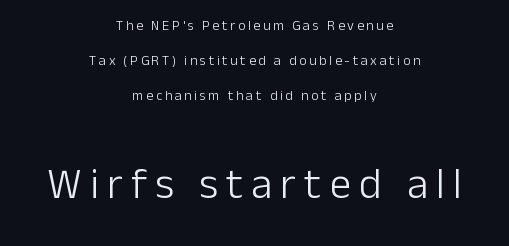
{"serif": "no", "italic": "no", "bold": "no", "weight": "light", "width": "normal", "stroke_contrast": "low", "x_height": "medium", "monospaced": "no", "underline": "no", "align": "center", "line_spacing": "loose", "line_spacing_ratio": 2.5, "larger_block": "second", "size_ratio": 3.07, "glyph_px": 43}
